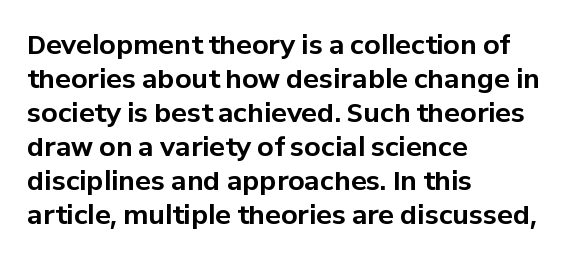
Q: Is the text bold? A: Yes.
Q: Is the text italic (slanted)? A: No, it is upright.
Q: Is the text underlined? A: No.
Q: How is the paragraph aligned? A: Left-aligned.
Q: Is the spacing between letters normal or unusually wide? A: Normal.
Q: Is the spacing between lines tight, normal or loose? A: Normal.
